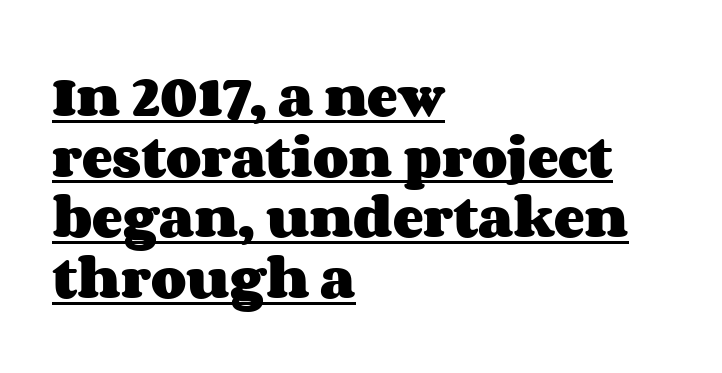
The image shows 46 px heavy, wide type, upright; set left-aligned, normal line spacing (1.32x), normal letter spacing, underlined; medium stroke contrast and a large x-height.
